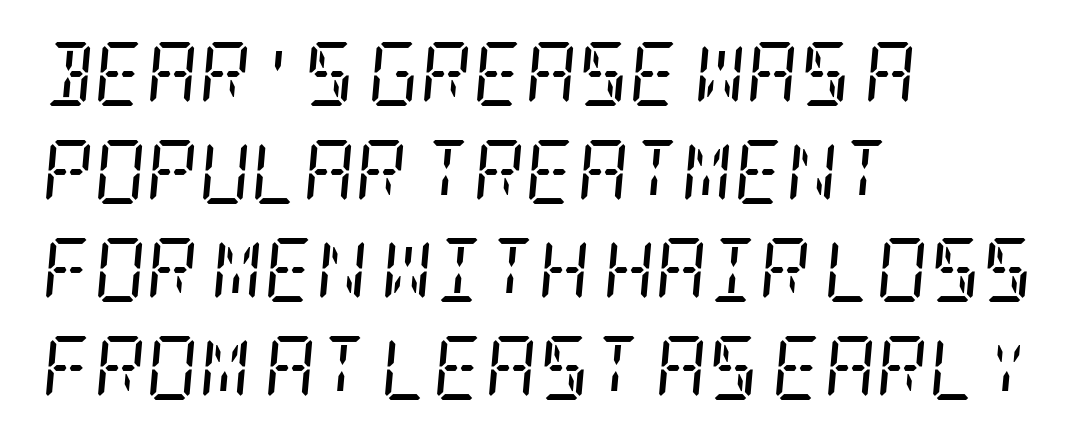
The image shows 64 px regular-weight, condensed serif type, italic (leaning right); set left-aligned, normal line spacing (1.53x), normal letter spacing, not underlined; low stroke contrast and a large x-height.
